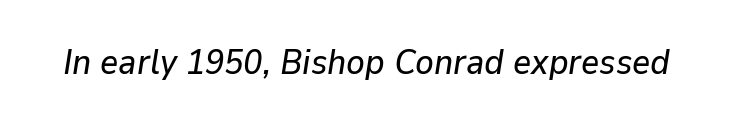
{"italic": "yes", "lean": "right", "slant_degrees": 9, "width": "normal", "stroke_contrast": "low", "x_height": "medium", "monospaced": "no", "underline": "no", "letter_spacing": "normal", "letter_spacing_em": 0.0, "glyph_px": 35}
